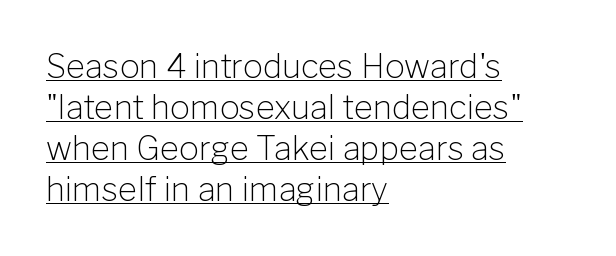
The paragraph has a hard left edge and a soft right edge. This is not heavy type; no bold has been used. You can tell it's not italic because the verticals are truly vertical. Proportional: the letters do not fall into vertical columns. Is the letter spacing exaggerated? No — it looks like the ordinary default.
